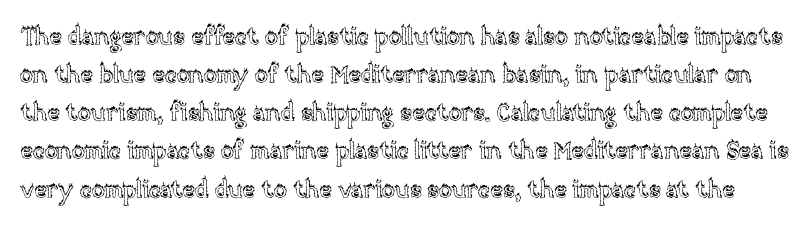
The image shows 24 px text type, upright; set normal line spacing (1.59x), normal letter spacing, not underlined.
